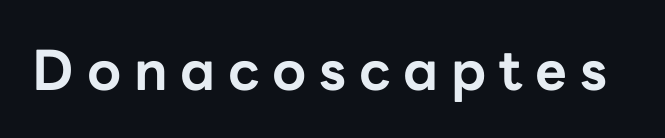
Q: Is the text bold? A: Yes.
Q: Is the text italic (slanted)? A: No, it is upright.
Q: Is the typeface a serif or a sans-serif typeface? A: Sans-serif.
Q: Is the text underlined? A: No.
Q: Is the spacing between letters normal or unusually wide? A: Unusually wide.
Q: Width (condensed, normal, or wide)? A: Normal.
Q: Stroke contrast? A: Low.
Q: x-height? A: Medium.
Q: Monospaced? A: No.
